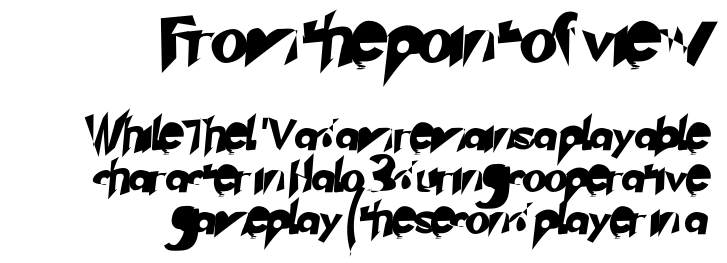
Words appear dense and cohesive because spacing is normal. A typesetter would call this leading conventional body-copy spacing. All the whitespace from short lines collects on the left. These lines are rendered in a variable-pitch font. No feet cap the strokes, marking this as sans-serif type.
